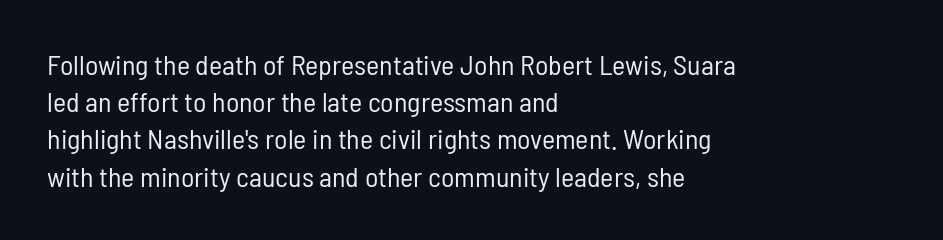
{"serif": "no", "italic": "no", "bold": "no", "weight": "regular", "width": "condensed", "stroke_contrast": "low", "x_height": "medium", "monospaced": "no", "underline": "no", "align": "left", "line_spacing": "normal", "line_spacing_ratio": 1.33, "letter_spacing": "normal", "letter_spacing_em": 0.0, "glyph_px": 28}
